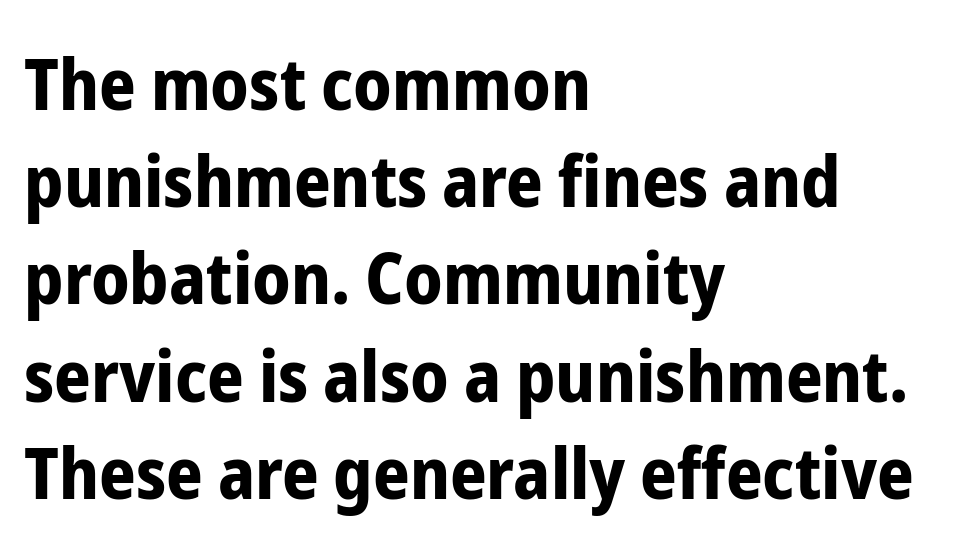
Q: Is the text bold? A: Yes.
Q: Is the text italic (slanted)? A: No, it is upright.
Q: Is the typeface a serif or a sans-serif typeface? A: Sans-serif.
Q: Is the text underlined? A: No.
Q: How is the paragraph aligned? A: Left-aligned.
Q: Is the spacing between letters normal or unusually wide? A: Normal.
Q: Is the spacing between lines tight, normal or loose? A: Normal.
Q: Width (condensed, normal, or wide)? A: Condensed.
Q: Stroke contrast? A: Low.
Q: x-height? A: Medium.
Q: Monospaced? A: No.
